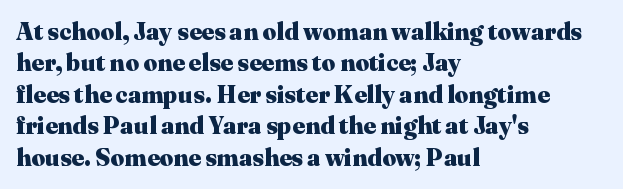
Q: Is the text bold? A: Yes.
Q: Is the text italic (slanted)? A: No, it is upright.
Q: Is the text underlined? A: No.
Q: How is the paragraph aligned? A: Left-aligned.
Q: Is the spacing between letters normal or unusually wide? A: Normal.
Q: Is the spacing between lines tight, normal or loose? A: Normal.
